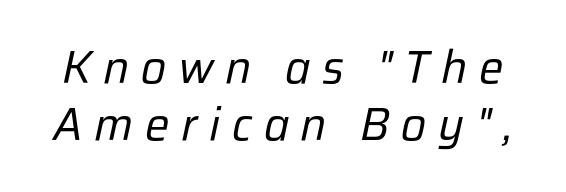
Q: Is the text bold? A: No.
Q: Is the text italic (slanted)? A: Yes, it leans right by about 12 degrees.
Q: Is the text underlined? A: No.
Q: Is the spacing between letters normal or unusually wide? A: Unusually wide.
Q: Is the spacing between lines tight, normal or loose? A: Normal.
Q: Width (condensed, normal, or wide)? A: Normal.
Q: Stroke contrast? A: Low.
Q: x-height? A: Medium.
Q: Monospaced? A: No.
